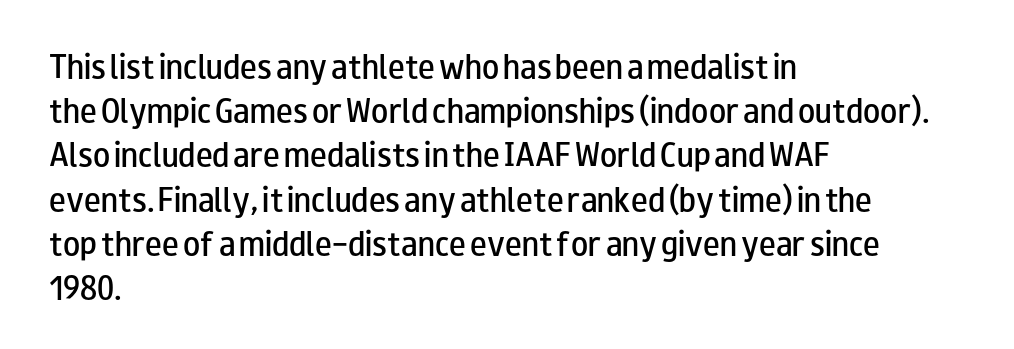
Q: Is the text bold? A: Semi-bold.
Q: Is the text italic (slanted)? A: No, it is upright.
Q: Is the typeface a serif or a sans-serif typeface? A: Sans-serif.
Q: Is the text underlined? A: No.
Q: How is the paragraph aligned? A: Left-aligned.
Q: Is the spacing between letters normal or unusually wide? A: Normal.
Q: Is the spacing between lines tight, normal or loose? A: Normal.
Q: Width (condensed, normal, or wide)? A: Wide.
Q: Stroke contrast? A: Low.
Q: x-height? A: Small.
Q: Monospaced? A: No.
